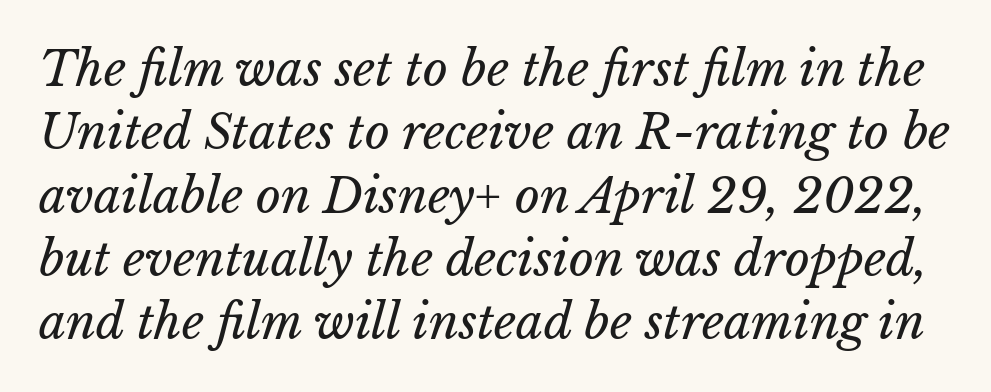
{"italic": "yes", "lean": "right", "slant_degrees": 15, "bold": "no", "weight": "regular", "width": "normal", "stroke_contrast": "low", "x_height": "medium", "monospaced": "no", "underline": "no", "line_spacing": "normal", "line_spacing_ratio": 1.32, "letter_spacing": "normal", "letter_spacing_em": 0.0, "glyph_px": 48}
